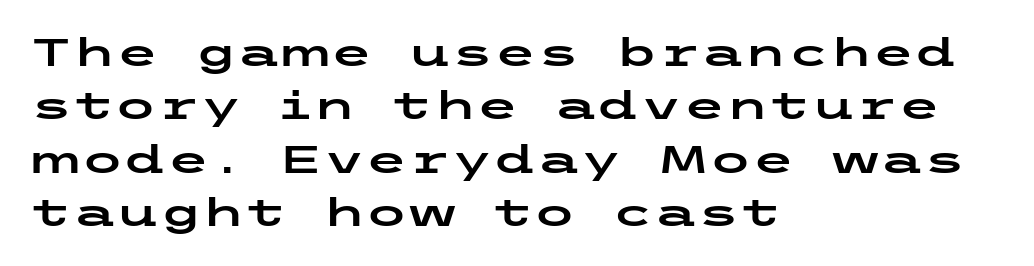
Q: Is the text italic (slanted)? A: No, it is upright.
Q: Is the typeface a serif or a sans-serif typeface? A: Sans-serif.
Q: Is the text underlined? A: No.
Q: How is the paragraph aligned? A: Left-aligned.
Q: Is the spacing between letters normal or unusually wide? A: Normal.
Q: Is the spacing between lines tight, normal or loose? A: Normal.
Q: Width (condensed, normal, or wide)? A: Wide.
Q: Stroke contrast? A: Low.
Q: x-height? A: Medium.
